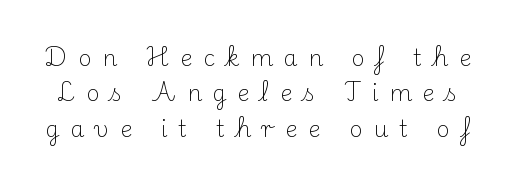
The image shows 23 px text type, upright; set normal line spacing (1.54x), unusually wide letter spacing (+0.47 em), not underlined.
